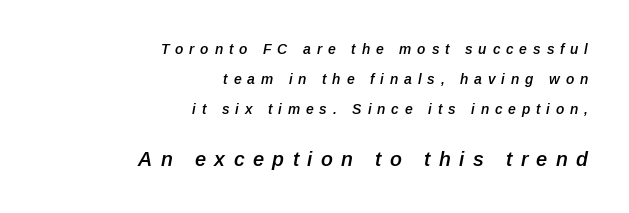
Q: Is the text bold? A: Semi-bold.
Q: Is the text italic (slanted)? A: Yes, it leans right by about 12 degrees.
Q: Is the text underlined? A: No.
Q: How is the paragraph aligned? A: Right-aligned.
Q: Is the spacing between letters normal or unusually wide? A: Unusually wide.
Q: Is the spacing between lines tight, normal or loose? A: Loose.
Q: Which block of text is set in a larger size, the first (top) or the second (bottom)? A: The second (bottom) one.
